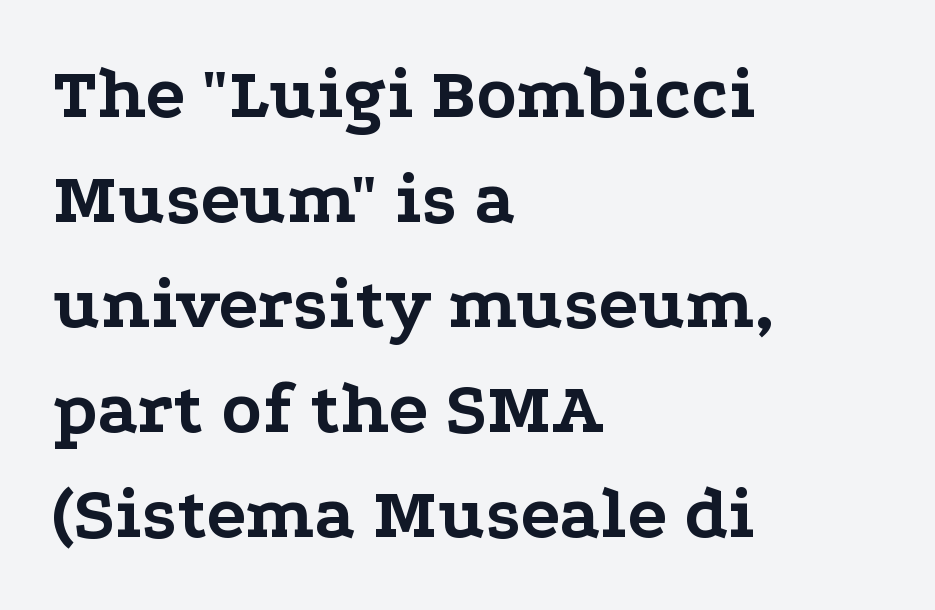
The horizontal fit of the characters is conventional and even. Vertical strokes here are truly vertical. A full-strength bold gives these letters their thick strokes. Each letter keeps its own natural width here, so spacing adapts to shape. Vertical spacing — default. If you drew a ruler down the left edge, every line would touch it.
